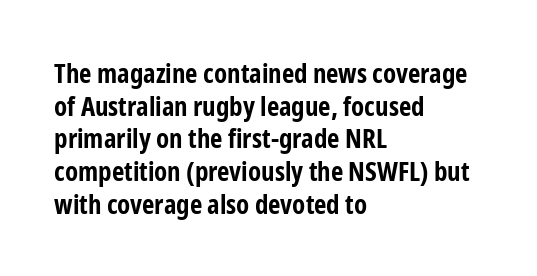
{"italic": "no", "bold": "yes", "underline": "no", "align": "left", "line_spacing_ratio": 1.21, "letter_spacing": "normal", "letter_spacing_em": 0.0, "glyph_px": 27}
